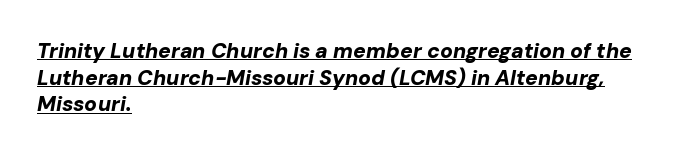
Normally led — the rows are evenly, conventionally spaced. There's an unmistakable incline to the writing here. The passage shown has conventional tracking throughout. Where is the straight margin? On the left. The face used here appears with an underline applied. A full-strength bold gives these letters their thick strokes.
